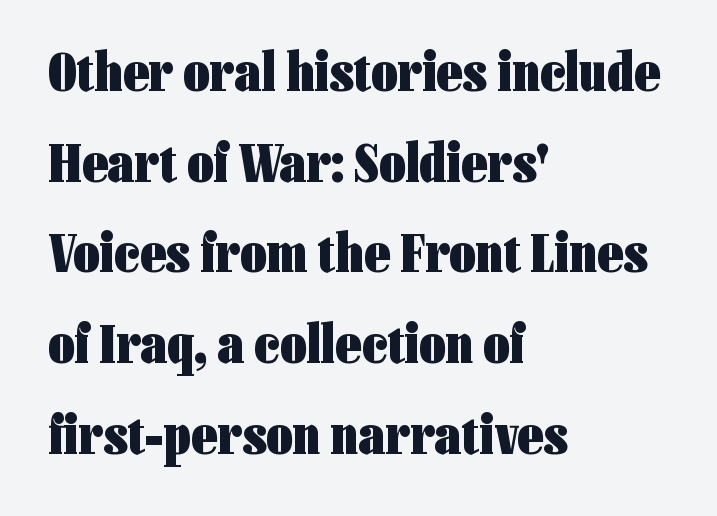
I'd call this a sans setting — the letters go barefoot. Is this a fixed-width face? No — the glyphs have proportional, varying widths. Quick note: interline space is typical. The font's upright variant was chosen for this text.
